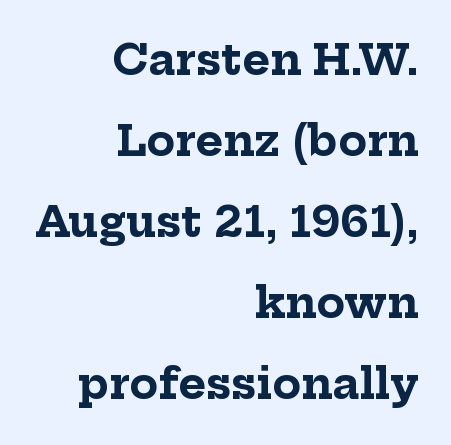
{"serif": "yes", "italic": "no", "bold": "yes", "weight": "bold", "width": "normal", "stroke_contrast": "low", "x_height": "medium", "monospaced": "no", "underline": "no", "align": "right", "line_spacing": "loose", "line_spacing_ratio": 1.93, "letter_spacing": "normal", "letter_spacing_em": 0.0, "glyph_px": 42}
